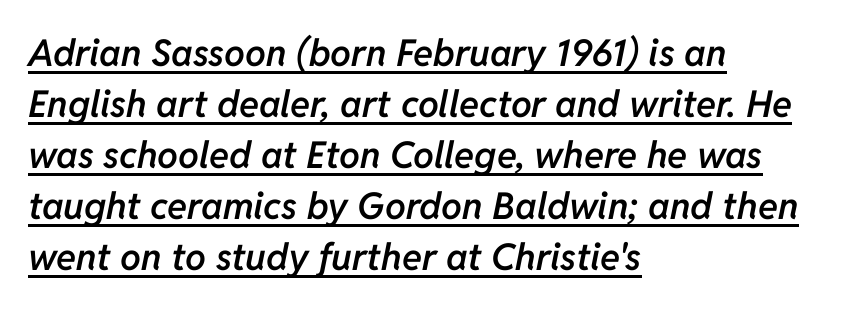
The image shows 37 px semibold type, italic (leaning right); set left-aligned, normal line spacing (1.38x), normal letter spacing, underlined; low stroke contrast and a medium x-height.
